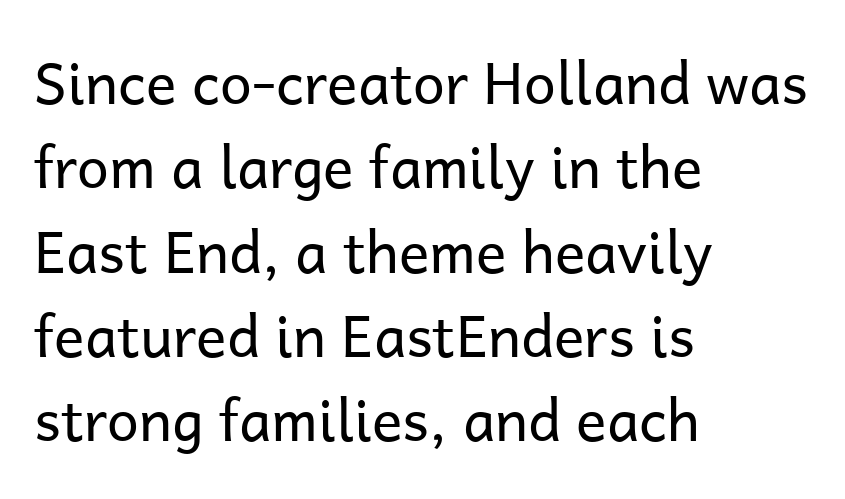
Q: Is the text bold? A: No.
Q: Is the text italic (slanted)? A: No, it is upright.
Q: Is the typeface a serif or a sans-serif typeface? A: Sans-serif.
Q: Is the text underlined? A: No.
Q: How is the paragraph aligned? A: Left-aligned.
Q: Is the spacing between letters normal or unusually wide? A: Normal.
Q: Is the spacing between lines tight, normal or loose? A: Normal.
Q: Width (condensed, normal, or wide)? A: Normal.
Q: Stroke contrast? A: Low.
Q: x-height? A: Medium.
Q: Monospaced? A: No.
